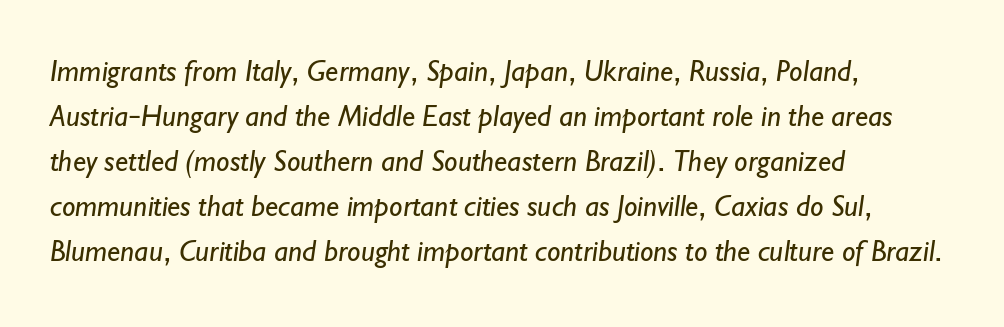
Q: Is the text bold? A: No.
Q: Is the typeface a serif or a sans-serif typeface? A: Sans-serif.
Q: Is the text underlined? A: No.
Q: How is the paragraph aligned? A: Left-aligned.
Q: Is the spacing between letters normal or unusually wide? A: Normal.
Q: Is the spacing between lines tight, normal or loose? A: Normal.
Q: Width (condensed, normal, or wide)? A: Normal.
Q: Stroke contrast? A: Low.
Q: x-height? A: Small.
Q: Monospaced? A: No.
